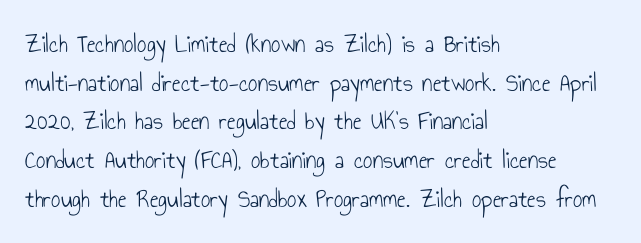
Q: Is the text bold? A: No.
Q: Is the text italic (slanted)? A: No, it is upright.
Q: Is the text underlined? A: No.
Q: How is the paragraph aligned? A: Left-aligned.
Q: Is the spacing between letters normal or unusually wide? A: Normal.
Q: Is the spacing between lines tight, normal or loose? A: Normal.
